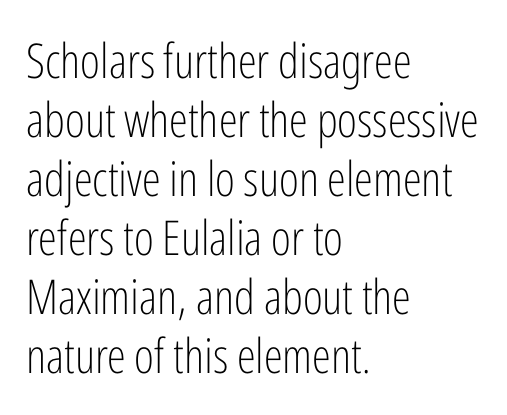
{"serif": "no", "italic": "no", "bold": "no", "weight": "light", "width": "condensed", "stroke_contrast": "low", "x_height": "medium", "monospaced": "no", "underline": "no", "align": "left", "line_spacing_ratio": 1.23, "letter_spacing": "normal", "letter_spacing_em": 0.0, "glyph_px": 48}
